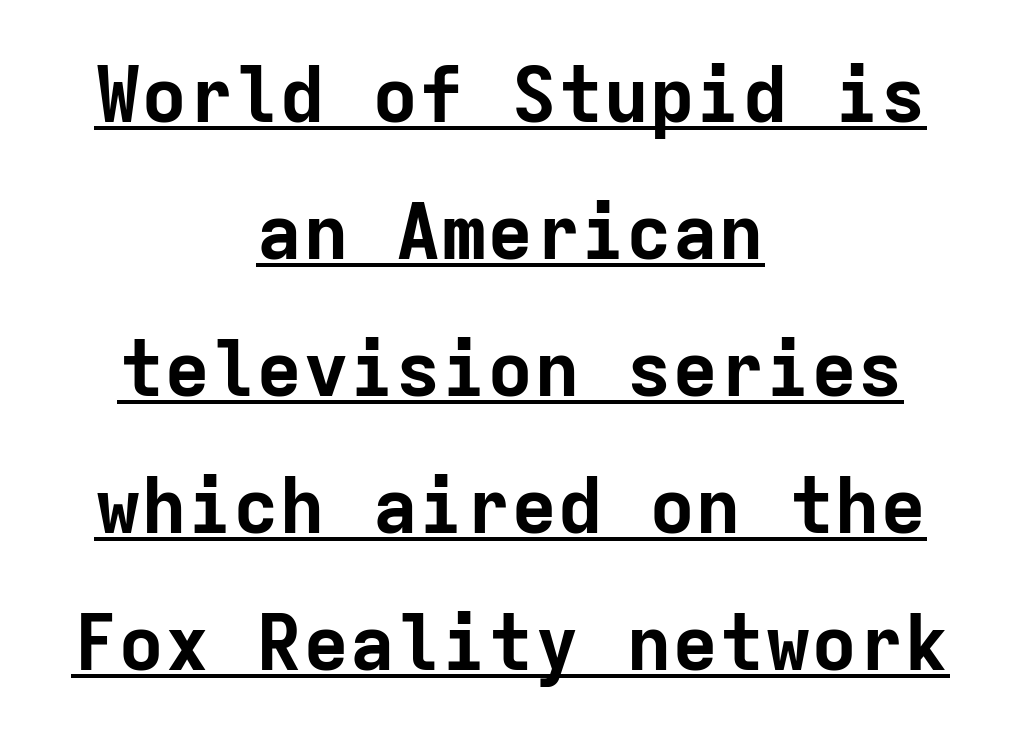
{"serif": "no", "italic": "no", "bold": "yes", "weight": "bold", "width": "normal", "stroke_contrast": "low", "x_height": "medium", "monospaced": "yes", "underline": "yes", "align": "center", "line_spacing_ratio": 1.78, "letter_spacing": "normal", "letter_spacing_em": 0.0, "glyph_px": 77}
